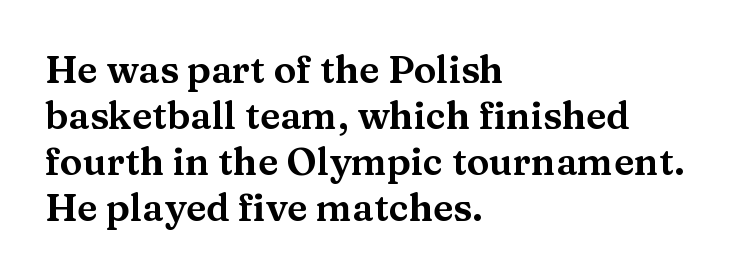
{"serif": "yes", "italic": "no", "width": "wide", "stroke_contrast": "medium", "x_height": "medium", "monospaced": "no", "underline": "no", "align": "left", "line_spacing_ratio": 1.21, "letter_spacing": "normal", "letter_spacing_em": 0.0, "glyph_px": 38}
